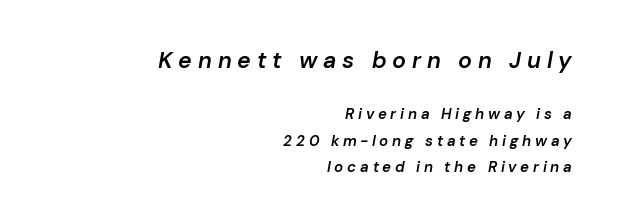
{"italic": "yes", "lean": "right", "slant_degrees": 10, "bold": "semi", "underline": "no", "align": "right", "line_spacing_ratio": 1.77, "letter_spacing": "wide", "letter_spacing_em": 0.25, "larger_block": "first", "size_ratio": 1.53, "glyph_px": 23}
